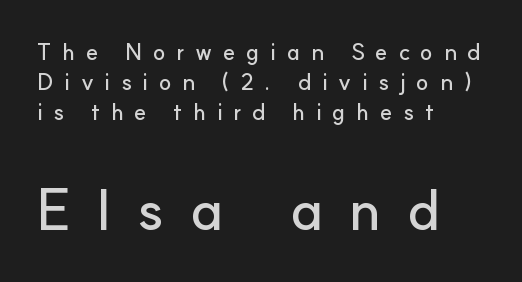
Characters follow at a spacing far wider than the type designer built in. These lines are set flush left with a ragged right edge. Check the space under the baseline: it is left empty. Unlike a traditional serif, this face leaves its strokes unadorned. Each letter keeps its own natural width here, so spacing adapts to shape.
